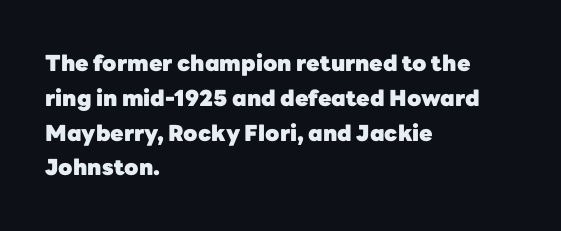
Q: Is the text bold? A: Yes.
Q: Is the text italic (slanted)? A: No, it is upright.
Q: Is the text underlined? A: No.
Q: How is the paragraph aligned? A: Left-aligned.
Q: Is the spacing between letters normal or unusually wide? A: Normal.
Q: Is the spacing between lines tight, normal or loose? A: Normal.
